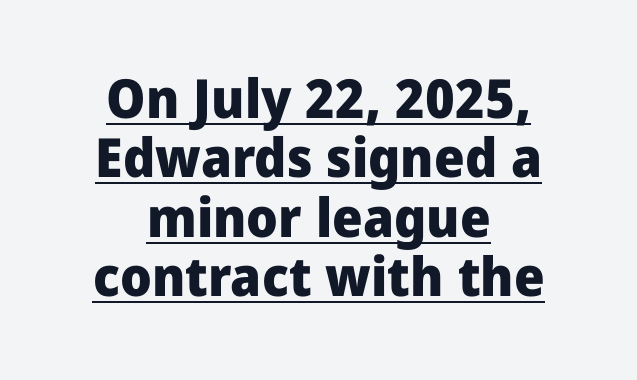
How heavy is the stroke? Heavy — this is a bold. These lines are rendered in a variable-pitch font. The paragraph shown floats in the horizontal middle. The lettering holds an erect, upright posture throughout. These characters rest on top of a visible drawn line.
